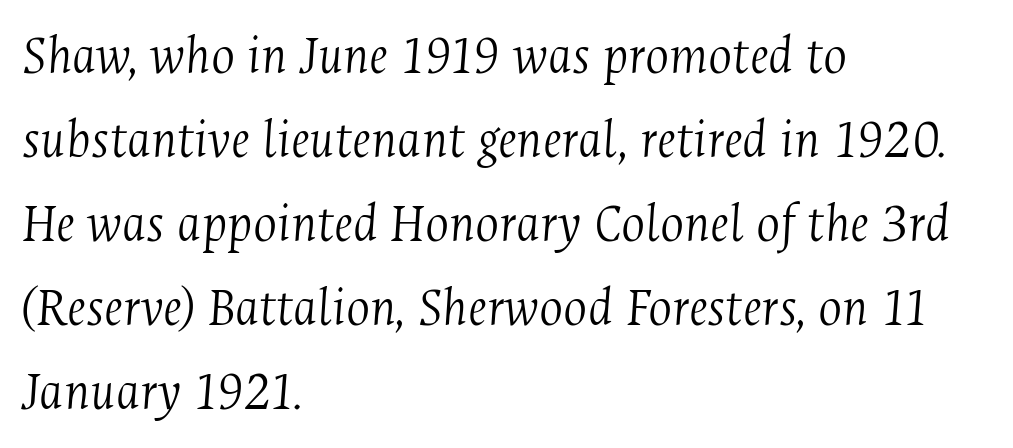
Q: Is the text bold? A: No.
Q: Is the text italic (slanted)? A: Yes, it leans right by about 4 degrees.
Q: Is the typeface a serif or a sans-serif typeface? A: Serif.
Q: Is the text underlined? A: No.
Q: How is the paragraph aligned? A: Left-aligned.
Q: Is the spacing between letters normal or unusually wide? A: Normal.
Q: Is the spacing between lines tight, normal or loose? A: Normal.
Q: Width (condensed, normal, or wide)? A: Condensed.
Q: Stroke contrast? A: Medium.
Q: x-height? A: Medium.
Q: Monospaced? A: No.
